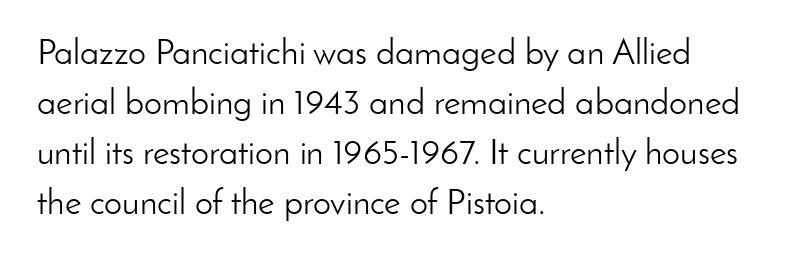
Q: Is the text bold? A: No.
Q: Is the text italic (slanted)? A: No, it is upright.
Q: Is the typeface a serif or a sans-serif typeface? A: Sans-serif.
Q: Is the text underlined? A: No.
Q: How is the paragraph aligned? A: Left-aligned.
Q: Is the spacing between letters normal or unusually wide? A: Normal.
Q: Is the spacing between lines tight, normal or loose? A: Normal.
Q: Width (condensed, normal, or wide)? A: Normal.
Q: Stroke contrast? A: Low.
Q: x-height? A: Small.
Q: Monospaced? A: No.
